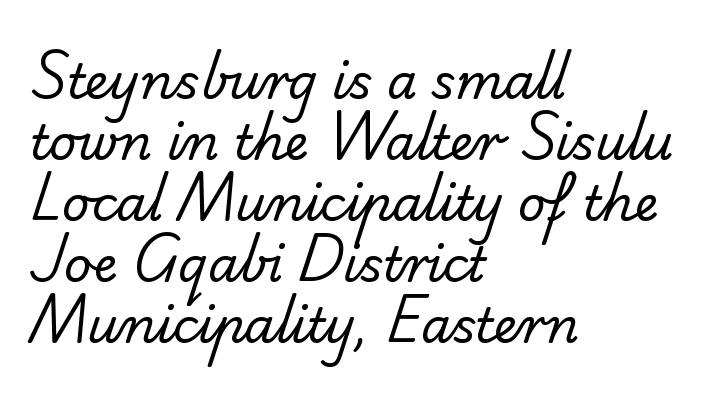
{"serif": "no", "bold": "no", "weight": "regular", "width": "normal", "stroke_contrast": "low", "x_height": "small", "monospaced": "no", "underline": "no", "align": "left", "line_spacing": "normal", "line_spacing_ratio": 1.27, "letter_spacing": "normal", "letter_spacing_em": 0.0, "glyph_px": 48}
